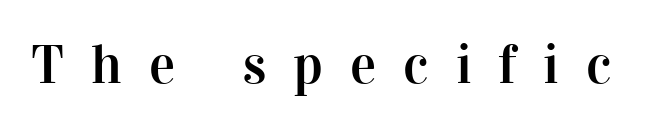
The characters display serif detailing at their extremities. Students, note that the glyphs here are deliberately spaced far apart. A typesetter would call this proportional, since set widths differ per character. Words float on clear page, feet unadorned.
